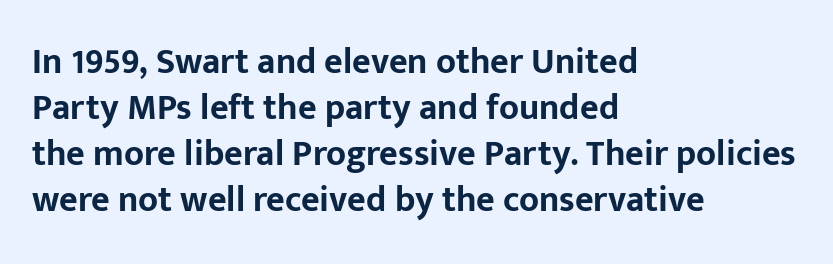
{"serif": "no", "italic": "no", "bold": "yes", "weight": "bold", "width": "normal", "stroke_contrast": "low", "x_height": "medium", "monospaced": "no", "underline": "no", "align": "left", "line_spacing": "normal", "line_spacing_ratio": 1.28, "letter_spacing": "normal", "letter_spacing_em": 0.0, "glyph_px": 36}
